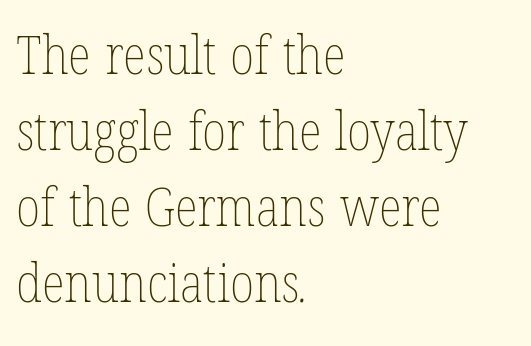
Q: Is the text bold? A: No.
Q: Is the text underlined? A: No.
Q: How is the paragraph aligned? A: Left-aligned.
Q: Is the spacing between letters normal or unusually wide? A: Normal.
Q: Is the spacing between lines tight, normal or loose? A: Normal.
Q: Width (condensed, normal, or wide)? A: Condensed.
Q: Stroke contrast? A: Low.
Q: x-height? A: Medium.
Q: Monospaced? A: No.
